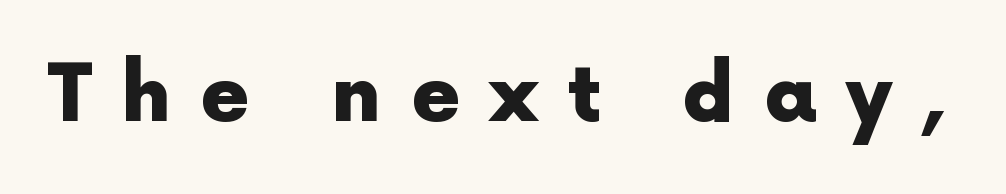
The image shows 79 px heavy sans-serif type, upright; set unusually wide letter spacing (+0.37 em), not underlined; a medium x-height.
